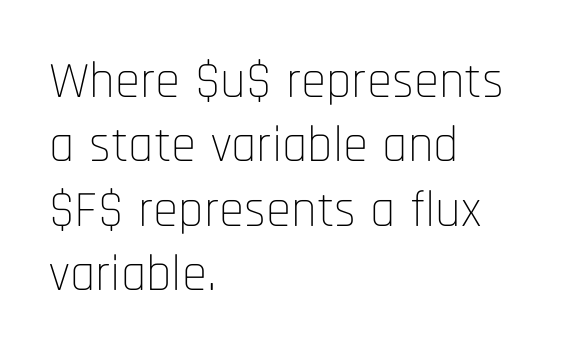
Q: Is the text bold? A: No.
Q: Is the text italic (slanted)? A: No, it is upright.
Q: Is the typeface a serif or a sans-serif typeface? A: Sans-serif.
Q: Is the text underlined? A: No.
Q: How is the paragraph aligned? A: Left-aligned.
Q: Is the spacing between letters normal or unusually wide? A: Normal.
Q: Is the spacing between lines tight, normal or loose? A: Normal.
Q: Width (condensed, normal, or wide)? A: Condensed.
Q: Stroke contrast? A: Low.
Q: x-height? A: Large.
Q: Monospaced? A: No.
